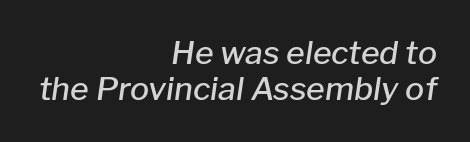
Q: Is the text bold? A: Semi-bold.
Q: Is the text italic (slanted)? A: Yes, it leans right by about 8 degrees.
Q: Is the text underlined? A: No.
Q: How is the paragraph aligned? A: Right-aligned.
Q: Is the spacing between letters normal or unusually wide? A: Normal.
Q: Is the spacing between lines tight, normal or loose? A: Tight.
Q: Width (condensed, normal, or wide)? A: Normal.
Q: Stroke contrast? A: Low.
Q: x-height? A: Medium.
Q: Monospaced? A: No.
